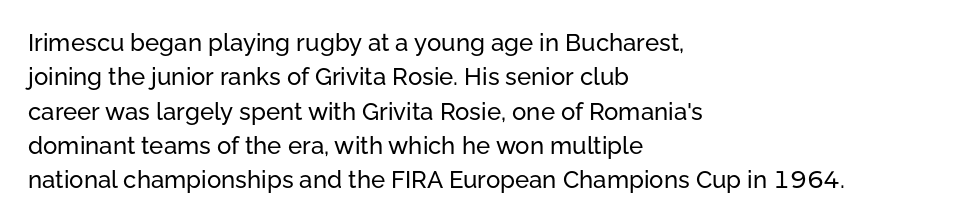
Q: Is the text italic (slanted)? A: No, it is upright.
Q: Is the text underlined? A: No.
Q: How is the paragraph aligned? A: Left-aligned.
Q: Is the spacing between letters normal or unusually wide? A: Normal.
Q: Is the spacing between lines tight, normal or loose? A: Normal.
